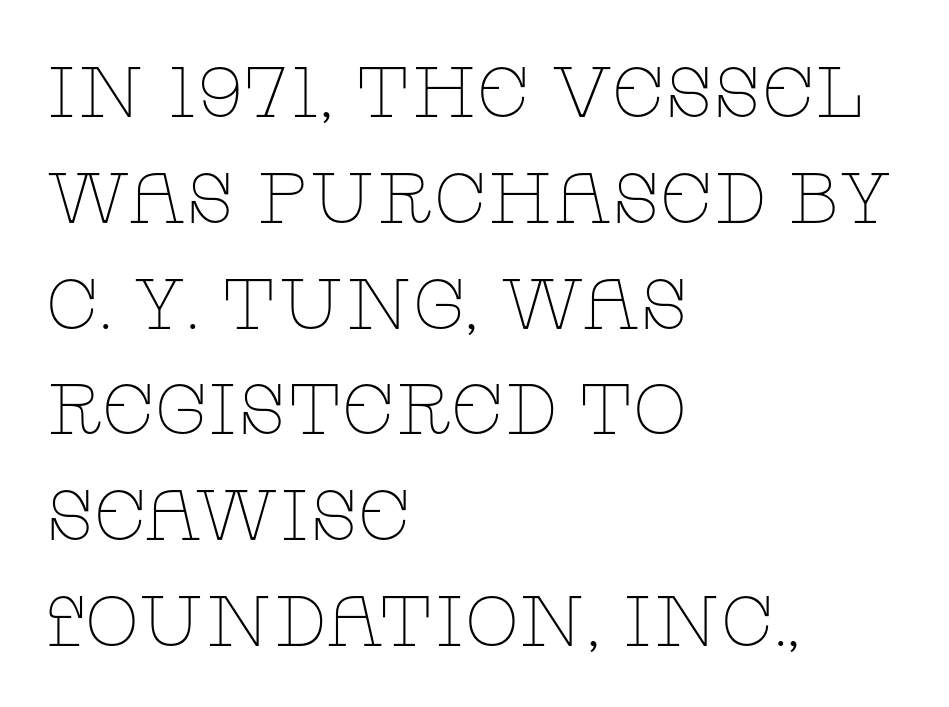
Q: Is the text bold? A: No.
Q: Is the text italic (slanted)? A: No, it is upright.
Q: Is the typeface a serif or a sans-serif typeface? A: Serif.
Q: Is the text underlined? A: No.
Q: How is the paragraph aligned? A: Left-aligned.
Q: Is the spacing between letters normal or unusually wide? A: Normal.
Q: Is the spacing between lines tight, normal or loose? A: Normal.
Q: Width (condensed, normal, or wide)? A: Wide.
Q: Stroke contrast? A: Low.
Q: x-height? A: Large.
Q: Monospaced? A: No.
